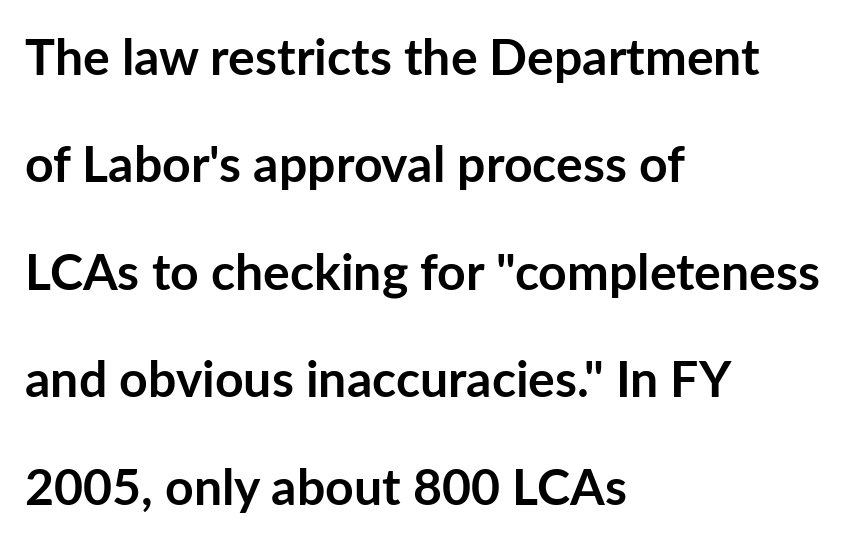
The image shows 50 px semibold sans-serif type, upright; set left-aligned, loose line spacing (2.15x), normal letter spacing, not underlined; low stroke contrast and a medium x-height.
